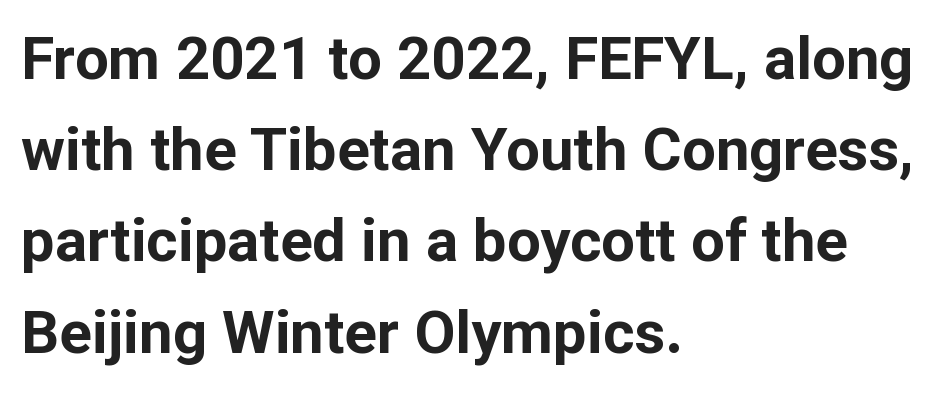
The image shows 60 px bold sans-serif type, upright; set left-aligned, normal line spacing (1.52x), normal letter spacing, not underlined; low stroke contrast and a medium x-height.
